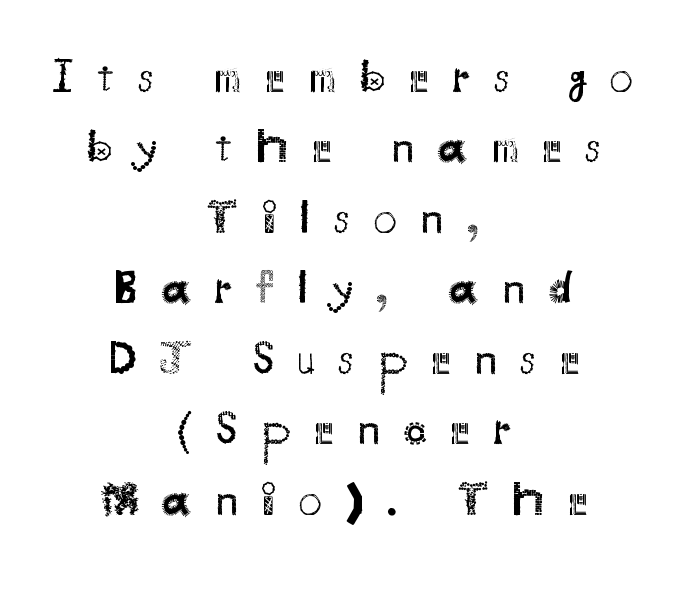
Q: Is the text bold? A: No.
Q: Is the text italic (slanted)? A: No, it is upright.
Q: Is the typeface a serif or a sans-serif typeface? A: Sans-serif.
Q: Is the text underlined? A: No.
Q: How is the paragraph aligned? A: Centered.
Q: Is the spacing between letters normal or unusually wide? A: Unusually wide.
Q: Is the spacing between lines tight, normal or loose? A: Normal.
Q: Width (condensed, normal, or wide)? A: Normal.
Q: Stroke contrast? A: Medium.
Q: x-height? A: Small.
Q: Monospaced? A: No.
